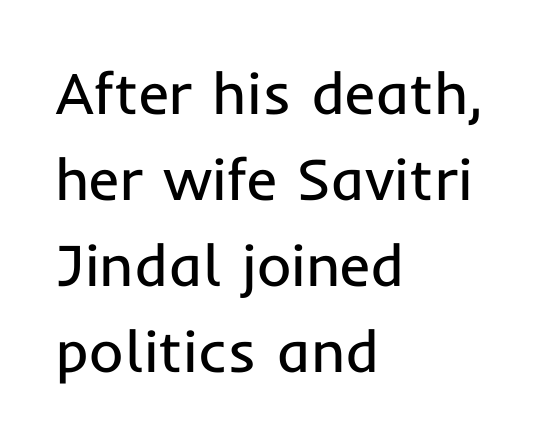
The image shows 59 px regular-weight sans-serif type, upright; set left-aligned, normal line spacing (1.46x), normal letter spacing, not underlined; low stroke contrast and a medium x-height.
